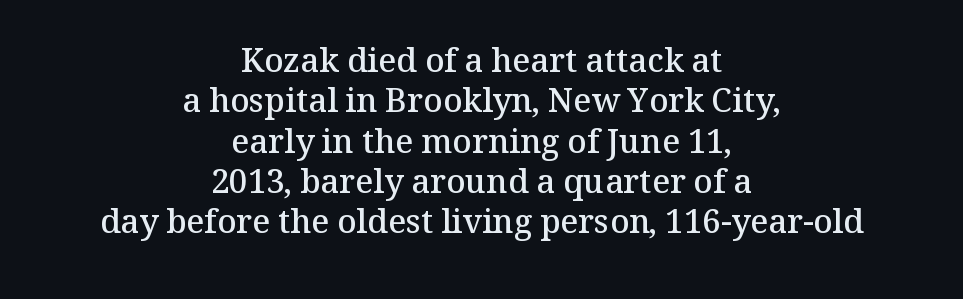
Q: Is the text bold? A: Semi-bold.
Q: Is the text italic (slanted)? A: No, it is upright.
Q: Is the typeface a serif or a sans-serif typeface? A: Serif.
Q: Is the text underlined? A: No.
Q: How is the paragraph aligned? A: Centered.
Q: Is the spacing between letters normal or unusually wide? A: Normal.
Q: Width (condensed, normal, or wide)? A: Normal.
Q: Stroke contrast? A: Medium.
Q: x-height? A: Medium.
Q: Monospaced? A: No.
